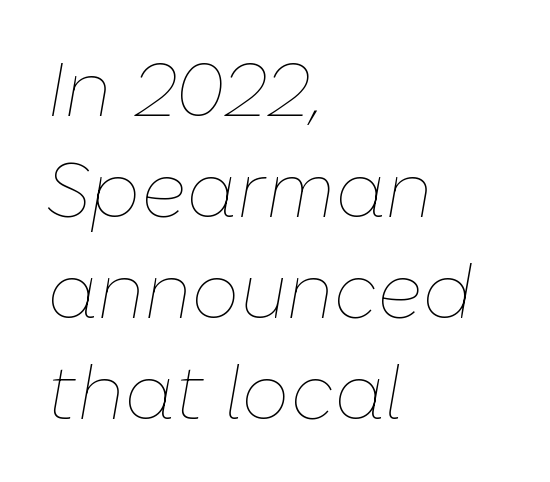
Q: Is the text bold? A: No.
Q: Is the text italic (slanted)? A: Yes, it leans right by about 10 degrees.
Q: Is the text underlined? A: No.
Q: How is the paragraph aligned? A: Left-aligned.
Q: Is the spacing between letters normal or unusually wide? A: Normal.
Q: Is the spacing between lines tight, normal or loose? A: Normal.
Q: Width (condensed, normal, or wide)? A: Normal.
Q: Stroke contrast? A: Low.
Q: x-height? A: Medium.
Q: Monospaced? A: No.
